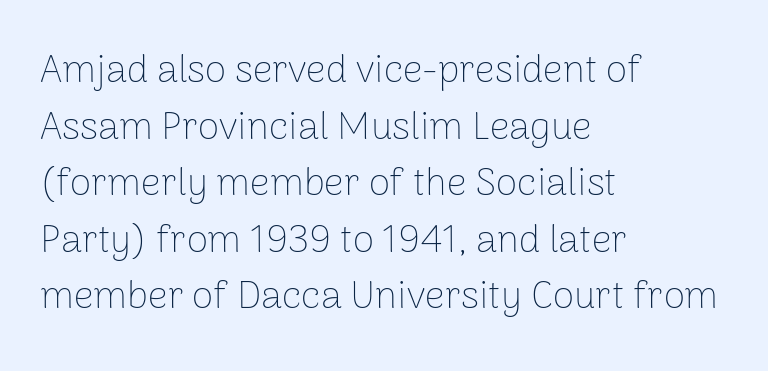
{"serif": "no", "italic": "no", "bold": "no", "weight": "thin", "width": "normal", "stroke_contrast": "low", "x_height": "medium", "monospaced": "no", "underline": "no", "align": "left", "line_spacing": "normal", "line_spacing_ratio": 1.45, "letter_spacing": "normal", "letter_spacing_em": 0.0, "glyph_px": 39}
